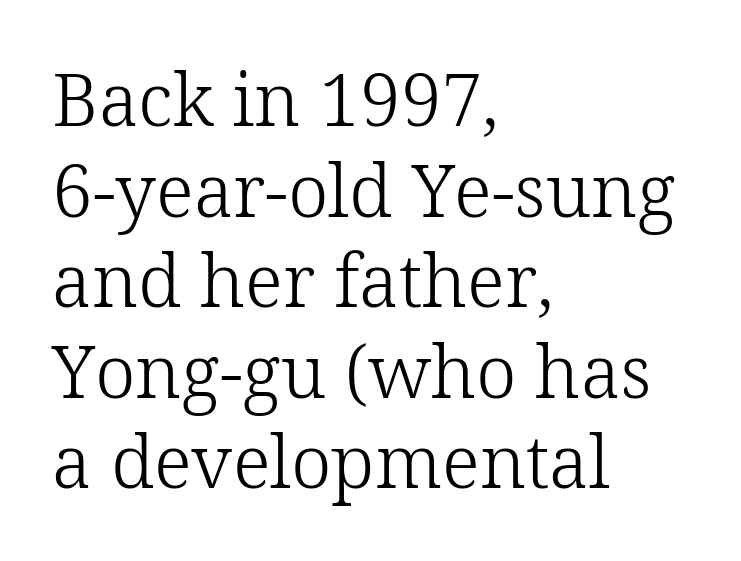
Q: Is the text bold? A: No.
Q: Is the text italic (slanted)? A: No, it is upright.
Q: Is the typeface a serif or a sans-serif typeface? A: Serif.
Q: Is the text underlined? A: No.
Q: How is the paragraph aligned? A: Left-aligned.
Q: Is the spacing between letters normal or unusually wide? A: Normal.
Q: Width (condensed, normal, or wide)? A: Normal.
Q: Stroke contrast? A: Low.
Q: x-height? A: Medium.
Q: Monospaced? A: No.
